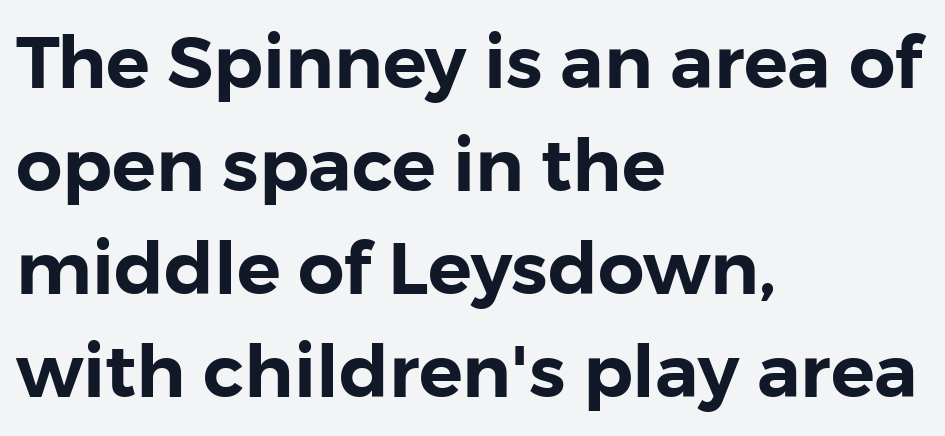
The image shows 73 px sans-serif type, upright; set left-aligned, normal line spacing (1.41x), normal letter spacing, not underlined; low stroke contrast and a medium x-height.
